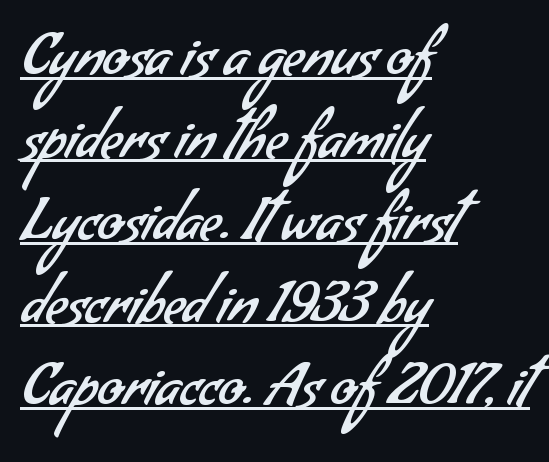
Q: Is the text bold? A: No.
Q: Is the typeface a serif or a sans-serif typeface? A: Sans-serif.
Q: Is the text underlined? A: Yes.
Q: How is the paragraph aligned? A: Left-aligned.
Q: Is the spacing between letters normal or unusually wide? A: Normal.
Q: Is the spacing between lines tight, normal or loose? A: Normal.
Q: Width (condensed, normal, or wide)? A: Normal.
Q: Stroke contrast? A: Low.
Q: x-height? A: Small.
Q: Monospaced? A: No.
